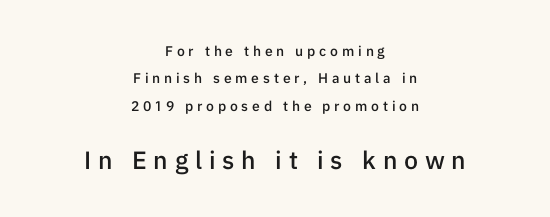
Q: Is the text bold? A: Semi-bold.
Q: Is the text italic (slanted)? A: No, it is upright.
Q: Is the text underlined? A: No.
Q: How is the paragraph aligned? A: Centered.
Q: Is the spacing between letters normal or unusually wide? A: Unusually wide.
Q: Is the spacing between lines tight, normal or loose? A: Loose.
Q: Which block of text is set in a larger size, the first (top) or the second (bottom)? A: The second (bottom) one.
